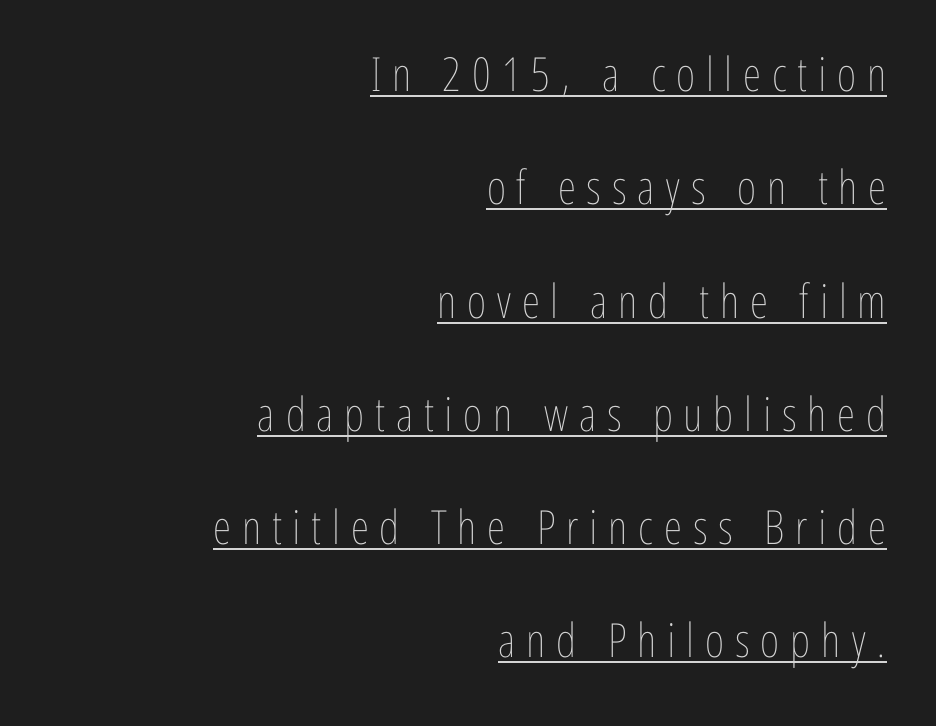
The image shows 47 px thin, condensed type, upright; set right-aligned, loose line spacing (2.41x), unusually wide letter spacing (+0.23 em), underlined; low stroke contrast and a medium x-height.
